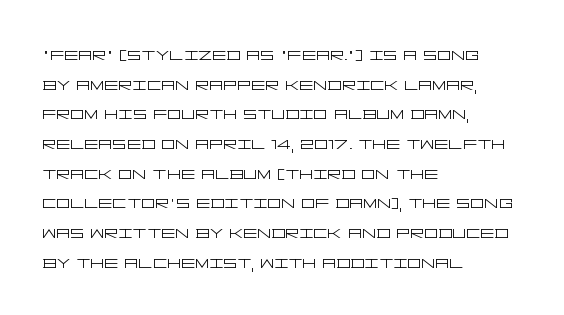
Q: Is the text bold? A: No.
Q: Is the text italic (slanted)? A: No, it is upright.
Q: Is the text underlined? A: No.
Q: How is the paragraph aligned? A: Left-aligned.
Q: Is the spacing between letters normal or unusually wide? A: Normal.
Q: Is the spacing between lines tight, normal or loose? A: Normal.
